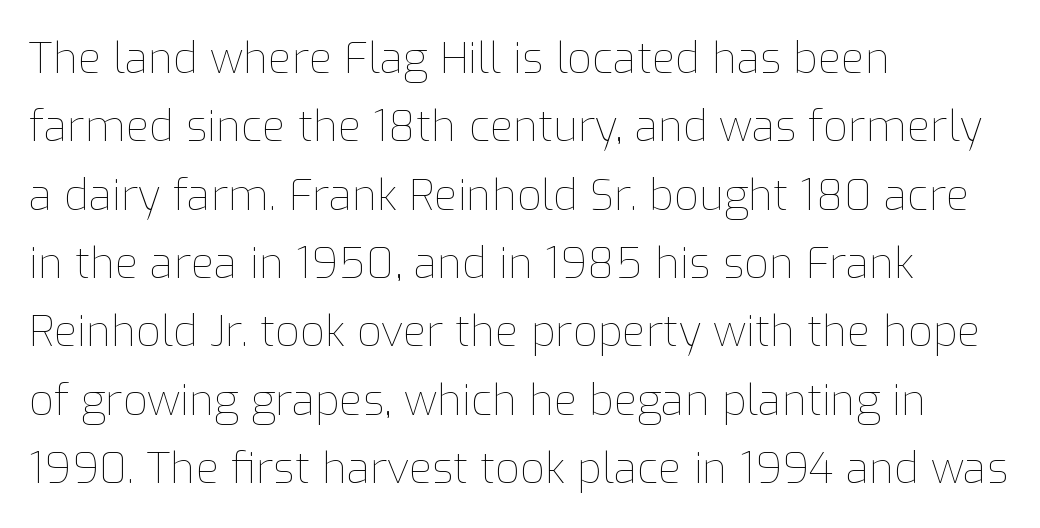
The image shows 43 px thin type, upright; set left-aligned, normal line spacing (1.59x), normal letter spacing, not underlined; low stroke contrast and a medium x-height.
